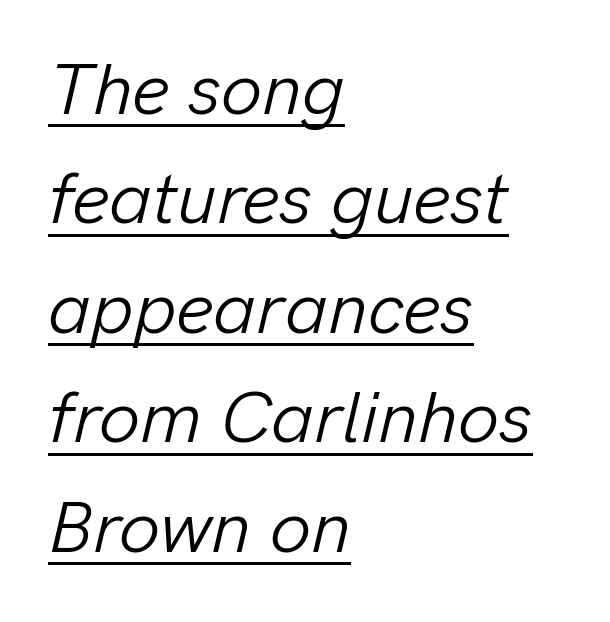
The image shows 73 px light type, italic (leaning right); set left-aligned, normal line spacing (1.5x), normal letter spacing, underlined; low stroke contrast and a medium x-height.
